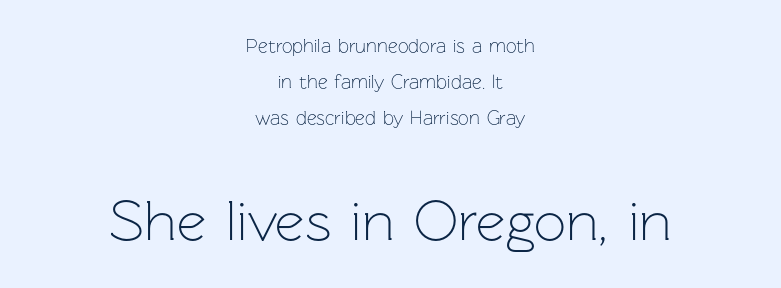
{"serif": "no", "italic": "no", "bold": "no", "weight": "light", "width": "normal", "stroke_contrast": "low", "x_height": "medium", "monospaced": "no", "underline": "no", "align": "center", "line_spacing": "loose", "line_spacing_ratio": 1.9, "letter_spacing": "normal", "letter_spacing_em": 0.0, "larger_block": "second", "size_ratio": 3.0, "glyph_px": 57}
